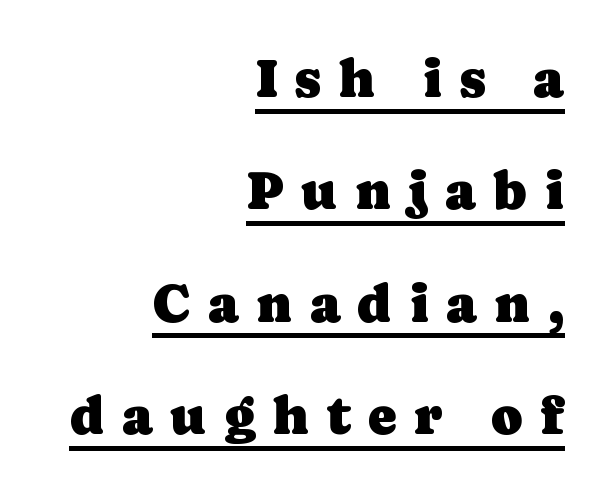
Q: Is the text italic (slanted)? A: No, it is upright.
Q: Is the typeface a serif or a sans-serif typeface? A: Serif.
Q: Is the text underlined? A: Yes.
Q: How is the paragraph aligned? A: Right-aligned.
Q: Is the spacing between letters normal or unusually wide? A: Unusually wide.
Q: Is the spacing between lines tight, normal or loose? A: Loose.
Q: Width (condensed, normal, or wide)? A: Normal.
Q: Stroke contrast? A: Low.
Q: x-height? A: Medium.
Q: Monospaced? A: No.
